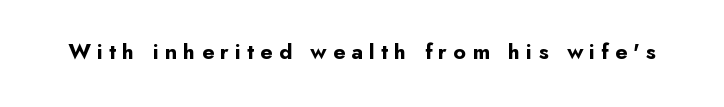
{"italic": "no", "bold": "yes", "underline": "no", "letter_spacing": "wide", "letter_spacing_em": 0.28, "glyph_px": 22}
